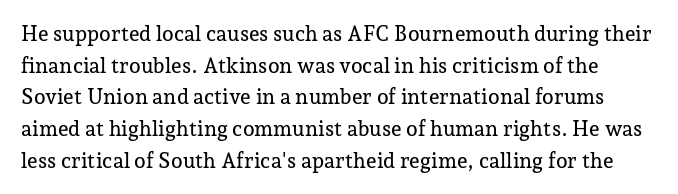
The typography opts for an upright posture over an oblique one. Between one letter and the next there's only the usual sliver of space. Evenly set lines give the paragraph a standard silhouette. The space directly below the letters is spotless.
